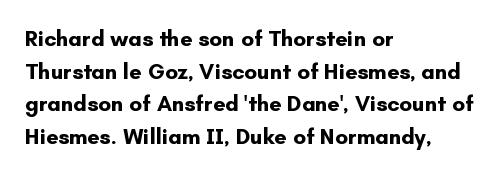
Q: Is the text bold? A: Yes.
Q: Is the text italic (slanted)? A: No, it is upright.
Q: Is the text underlined? A: No.
Q: How is the paragraph aligned? A: Left-aligned.
Q: Is the spacing between letters normal or unusually wide? A: Normal.
Q: Is the spacing between lines tight, normal or loose? A: Normal.
